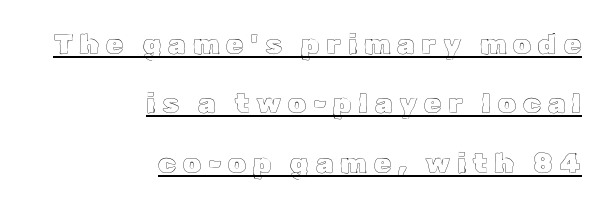
The passage shown is typed in a proportional face where columns would drift. If you drew a ruler down the right edge, every line would touch it. Does the leading feel generous? Absolutely, it's lavish. In terms of posture, this sample is upright.
